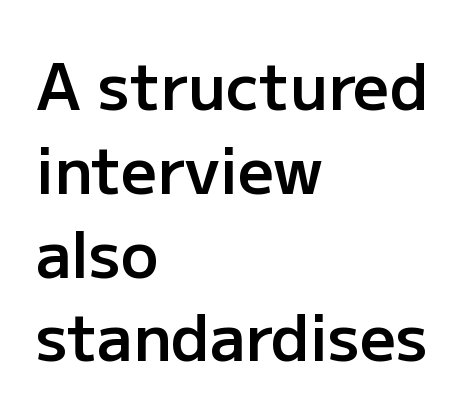
Q: Is the text bold? A: Semi-bold.
Q: Is the text italic (slanted)? A: No, it is upright.
Q: Is the typeface a serif or a sans-serif typeface? A: Sans-serif.
Q: Is the text underlined? A: No.
Q: How is the paragraph aligned? A: Left-aligned.
Q: Is the spacing between letters normal or unusually wide? A: Normal.
Q: Is the spacing between lines tight, normal or loose? A: Normal.
Q: Width (condensed, normal, or wide)? A: Normal.
Q: Stroke contrast? A: Low.
Q: x-height? A: Medium.
Q: Monospaced? A: No.
